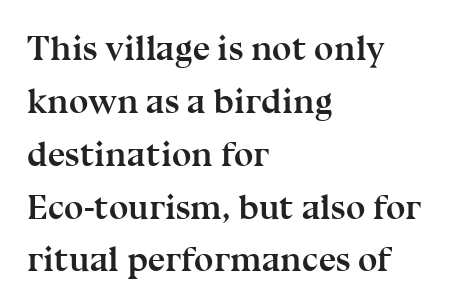
The image shows 35 px semibold serif type, upright; set left-aligned, normal line spacing (1.51x), normal letter spacing, not underlined; medium stroke contrast and a medium x-height.
